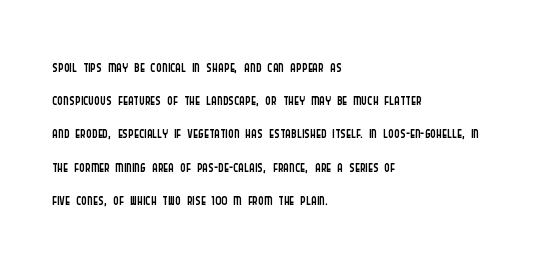
Q: Is the text bold? A: No.
Q: Is the text italic (slanted)? A: No, it is upright.
Q: Is the text underlined? A: No.
Q: How is the paragraph aligned? A: Left-aligned.
Q: Is the spacing between letters normal or unusually wide? A: Normal.
Q: Is the spacing between lines tight, normal or loose? A: Normal.
